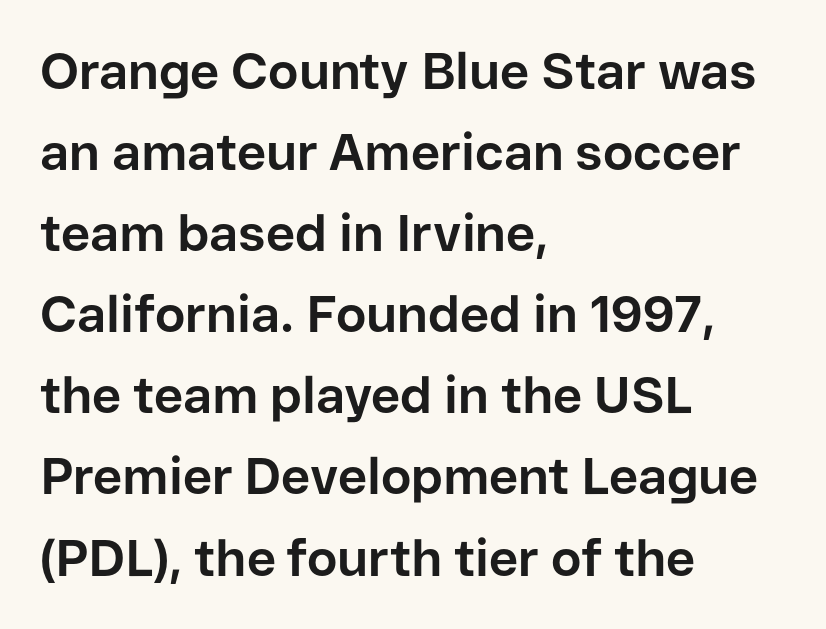
The image shows 51 px bold sans-serif type, upright; set left-aligned, normal line spacing (1.59x), normal letter spacing, not underlined; low stroke contrast and a medium x-height.
